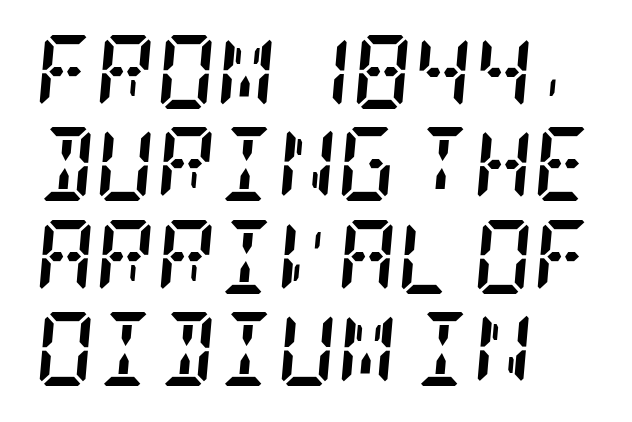
Observe the lean: these are italic letterforms. Anything drawn beneath the words? Only blank space. Each letter's strokes conclude with small projecting serifs. This is heavy type, rendered in bold. You could call the tracking neutral — neither tight nor loose.
